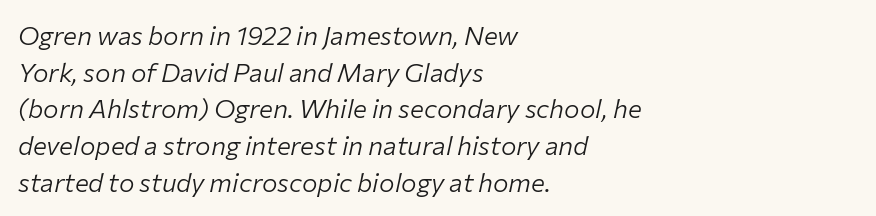
{"italic": "yes", "lean": "right", "slant_degrees": 12, "bold": "no", "underline": "no", "align": "left", "line_spacing": "normal", "line_spacing_ratio": 1.41, "letter_spacing": "normal", "letter_spacing_em": 0.0, "glyph_px": 26}
